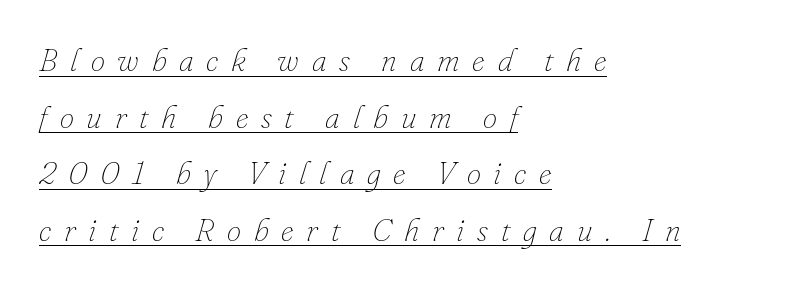
The image shows 32 px thin type, italic (leaning right); set left-aligned, line spacing 1.77x, unusually wide letter spacing (+0.4 em), underlined; low stroke contrast and a small x-height.
